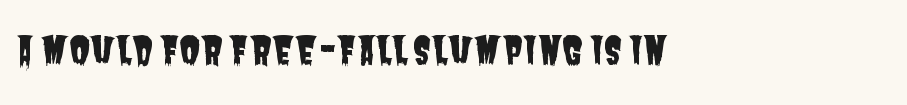
{"serif": "no", "width": "condensed", "stroke_contrast": "low", "x_height": "large", "monospaced": "no", "underline": "no", "align": "left", "letter_spacing": "normal", "letter_spacing_em": 0.0, "glyph_px": 37}
